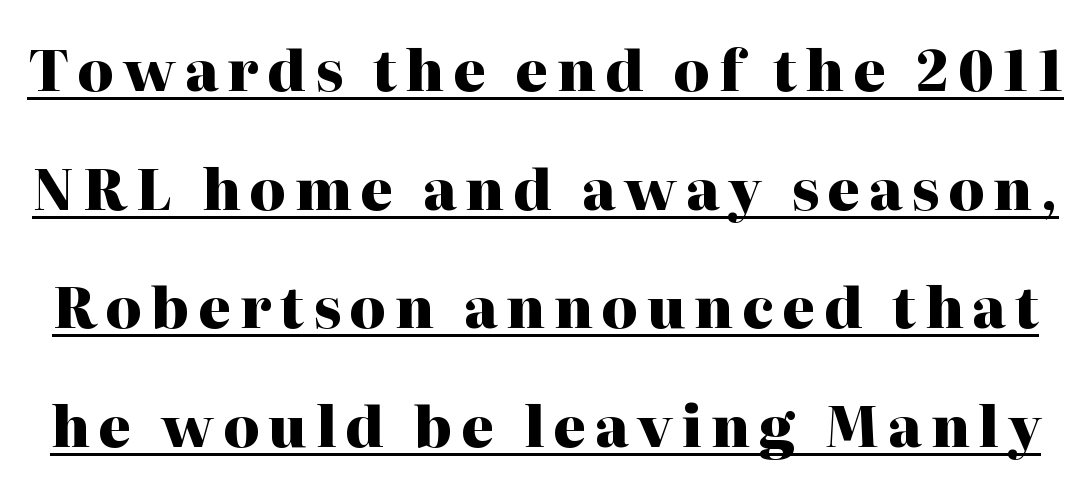
{"serif": "yes", "italic": "no", "bold": "yes", "weight": "heavy", "width": "normal", "stroke_contrast": "high", "x_height": "medium", "monospaced": "no", "underline": "yes", "line_spacing": "loose", "line_spacing_ratio": 2.12, "glyph_px": 56}
